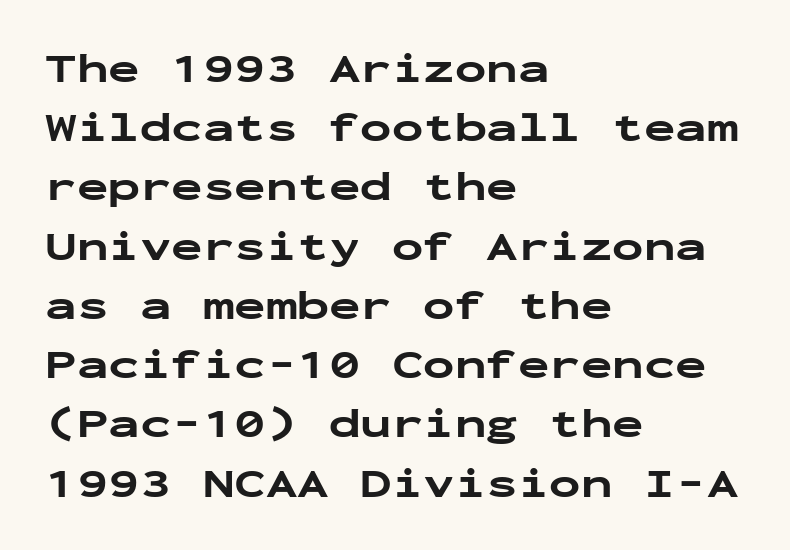
Q: Is the text bold? A: Yes.
Q: Is the text italic (slanted)? A: No, it is upright.
Q: Is the typeface a serif or a sans-serif typeface? A: Sans-serif.
Q: Is the text underlined? A: No.
Q: How is the paragraph aligned? A: Left-aligned.
Q: Is the spacing between letters normal or unusually wide? A: Normal.
Q: Is the spacing between lines tight, normal or loose? A: Normal.
Q: Width (condensed, normal, or wide)? A: Wide.
Q: Stroke contrast? A: Low.
Q: x-height? A: Medium.
Q: Monospaced? A: Yes.
